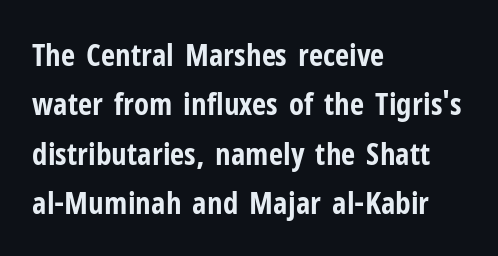
Q: Is the text bold? A: Yes.
Q: Is the text italic (slanted)? A: No, it is upright.
Q: Is the typeface a serif or a sans-serif typeface? A: Sans-serif.
Q: Is the text underlined? A: No.
Q: How is the paragraph aligned? A: Left-aligned.
Q: Is the spacing between letters normal or unusually wide? A: Normal.
Q: Is the spacing between lines tight, normal or loose? A: Normal.
Q: Width (condensed, normal, or wide)? A: Condensed.
Q: Stroke contrast? A: Low.
Q: x-height? A: Medium.
Q: Monospaced? A: No.
